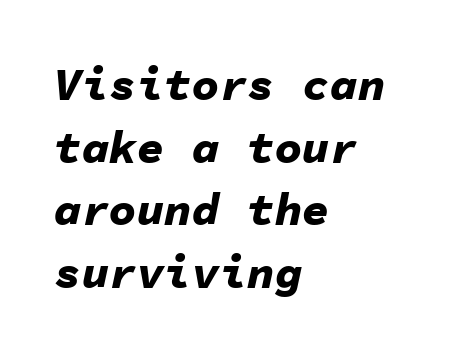
Emphasis-style slanted type is in use. Every character here occupies the same horizontal width, giving the sample a typewriter-like rhythm. In terms of leading, this rendering sits right in the middle. The words here are not underlined.
